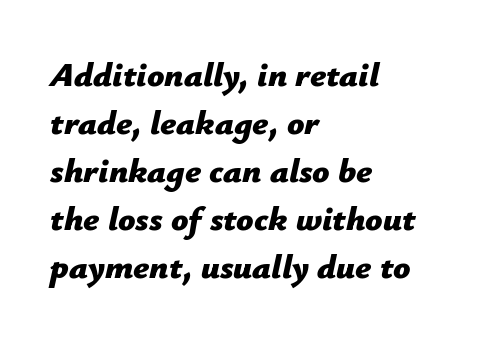
{"italic": "yes", "lean": "right", "slant_degrees": 12, "bold": "yes", "weight": "bold", "width": "normal", "stroke_contrast": "low", "x_height": "medium", "monospaced": "no", "underline": "no", "align": "left", "line_spacing": "normal", "line_spacing_ratio": 1.41, "letter_spacing": "normal", "letter_spacing_em": 0.0, "glyph_px": 34}
